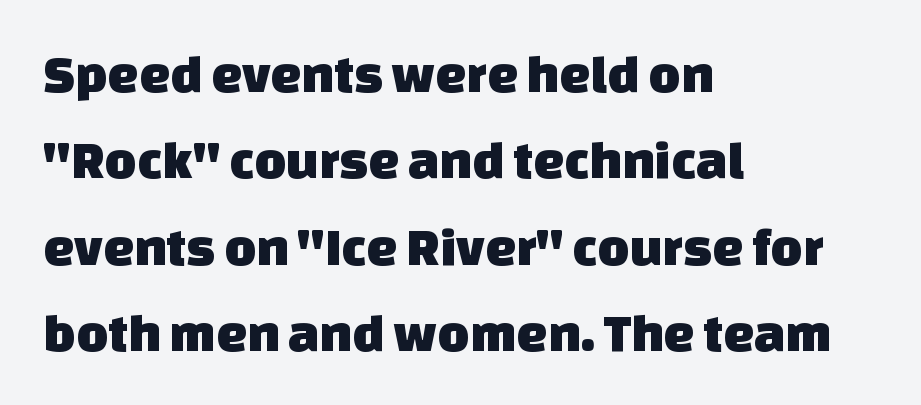
The image shows 55 px sans-serif type; set left-aligned, normal line spacing (1.57x), normal letter spacing, not underlined; low stroke contrast and a large x-height.
